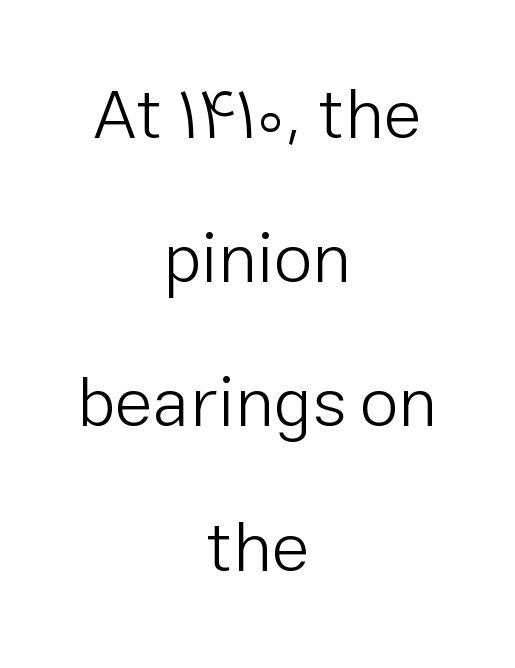
The image shows 70 px light sans-serif type, upright; set centered, loose line spacing (2.06x), normal letter spacing, not underlined; low stroke contrast and a medium x-height.
